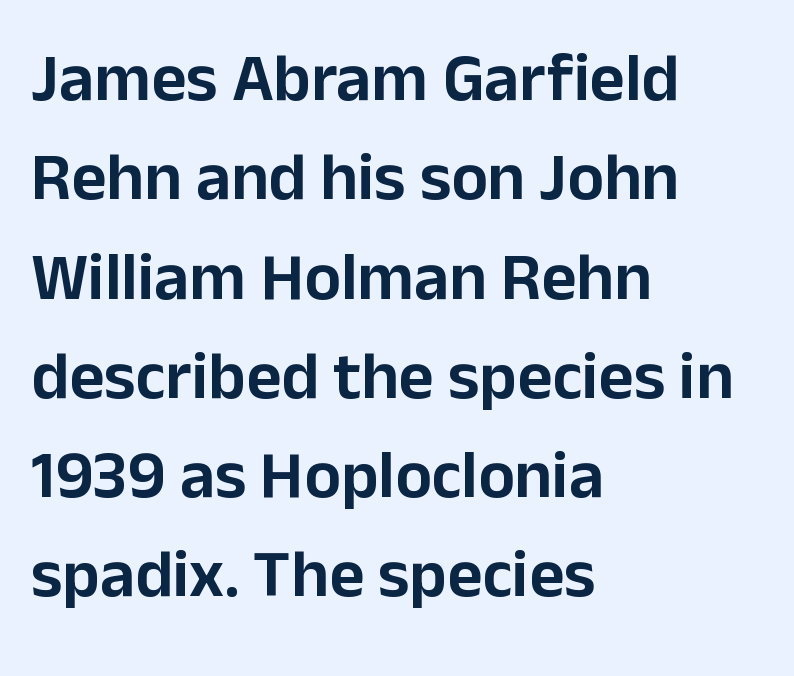
The image shows 68 px sans-serif type, upright; set left-aligned, normal line spacing (1.46x), normal letter spacing, not underlined; low stroke contrast and a medium x-height.
